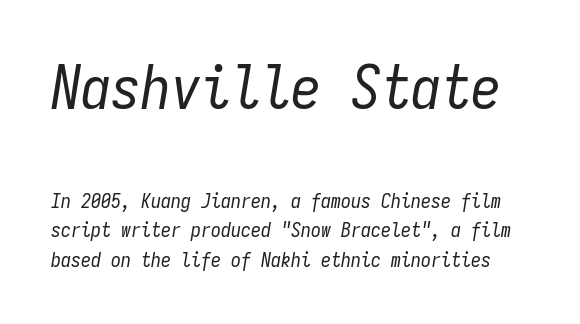
Q: Is the text bold? A: No.
Q: Is the text italic (slanted)? A: Yes, it leans right by about 9 degrees.
Q: Is the text underlined? A: No.
Q: Is the spacing between letters normal or unusually wide? A: Normal.
Q: Is the spacing between lines tight, normal or loose? A: Normal.
Q: Which block of text is set in a larger size, the first (top) or the second (bottom)? A: The first (top) one.
Q: Width (condensed, normal, or wide)? A: Condensed.
Q: Stroke contrast? A: Low.
Q: x-height? A: Medium.
Q: Monospaced? A: Yes.
